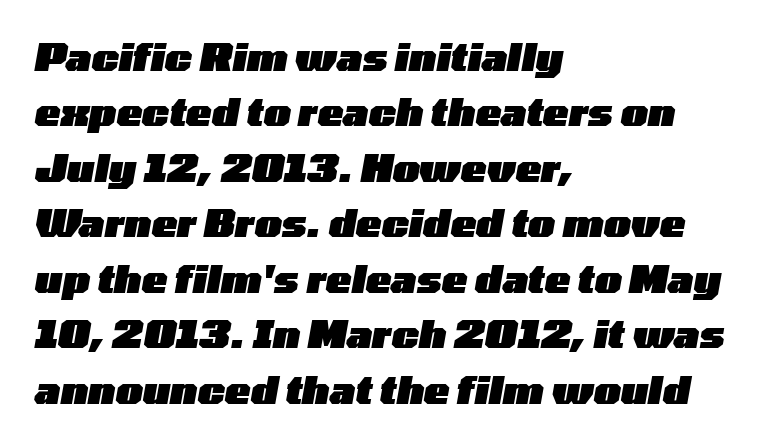
The glyphs are unaccompanied by any horizontal stroke below them. This sample has the flowing, uneven cadence of proportional lettering. Notice how descenders clear the ascenders below comfortably — that's standard leading. The sample has been set heavy, in full bold. Casual observation: everything's shoved over to the left.
